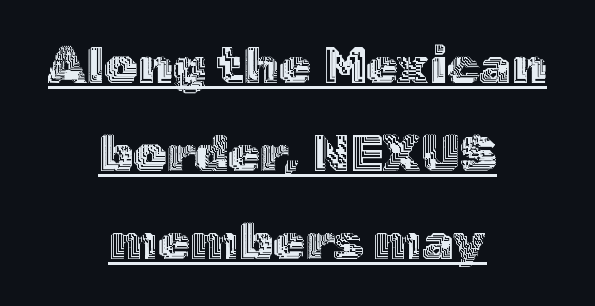
Standard letterfit; no display-style spreading of the glyphs. Somebody hit Ctrl+U on this one — the words are underlined. This sample has the flowing, uneven cadence of proportional lettering. The vertical gap from one line to the next is medium. Quick note: not italic, upright.
